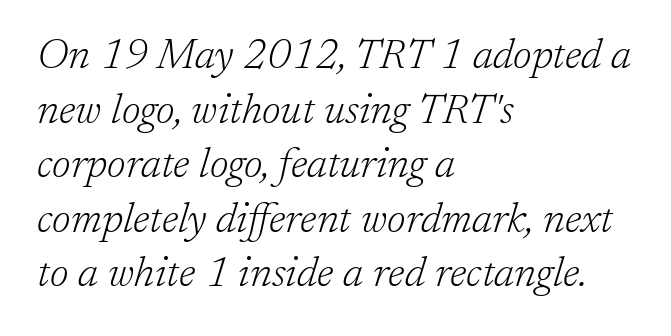
Q: Is the text bold? A: No.
Q: Is the text italic (slanted)? A: Yes, it leans right by about 17 degrees.
Q: Is the typeface a serif or a sans-serif typeface? A: Serif.
Q: Is the text underlined? A: No.
Q: How is the paragraph aligned? A: Left-aligned.
Q: Is the spacing between letters normal or unusually wide? A: Normal.
Q: Is the spacing between lines tight, normal or loose? A: Normal.
Q: Width (condensed, normal, or wide)? A: Normal.
Q: Stroke contrast? A: Low.
Q: x-height? A: Medium.
Q: Monospaced? A: No.
